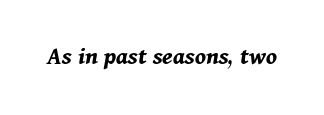
Q: Is the text bold? A: Yes.
Q: Is the text italic (slanted)? A: Yes, it leans right by about 11 degrees.
Q: Is the text underlined? A: No.
Q: Is the spacing between letters normal or unusually wide? A: Normal.
